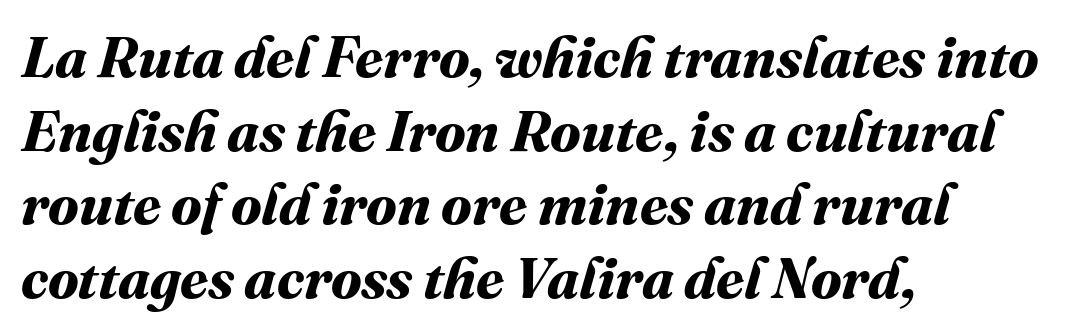
{"bold": "yes", "weight": "bold", "width": "normal", "stroke_contrast": "medium", "x_height": "medium", "monospaced": "no", "underline": "no", "align": "left", "line_spacing": "normal", "line_spacing_ratio": 1.29, "letter_spacing": "normal", "letter_spacing_em": 0.0, "glyph_px": 57}
